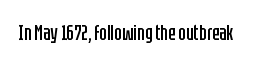
The space directly below the letters is spotless. Quick note: not italic, upright. The line texture is even and compact thanks to regular tracking. These glyphs show unthickened strokes, regular width or finer.
